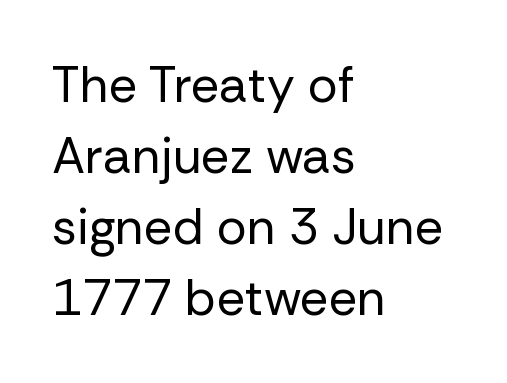
Q: Is the text bold? A: No.
Q: Is the text italic (slanted)? A: No, it is upright.
Q: Is the typeface a serif or a sans-serif typeface? A: Sans-serif.
Q: Is the text underlined? A: No.
Q: How is the paragraph aligned? A: Left-aligned.
Q: Is the spacing between letters normal or unusually wide? A: Normal.
Q: Is the spacing between lines tight, normal or loose? A: Normal.
Q: Width (condensed, normal, or wide)? A: Normal.
Q: Stroke contrast? A: Low.
Q: x-height? A: Medium.
Q: Monospaced? A: No.
